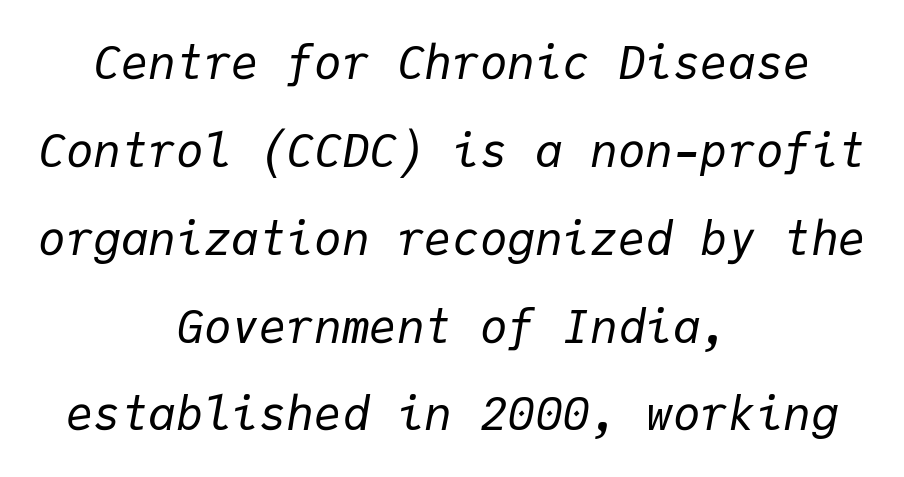
{"italic": "yes", "lean": "right", "slant_degrees": 9, "bold": "no", "weight": "regular", "width": "normal", "stroke_contrast": "low", "x_height": "medium", "monospaced": "yes", "underline": "no", "align": "center", "line_spacing": "loose", "line_spacing_ratio": 1.91, "letter_spacing": "normal", "letter_spacing_em": 0.0, "glyph_px": 46}
